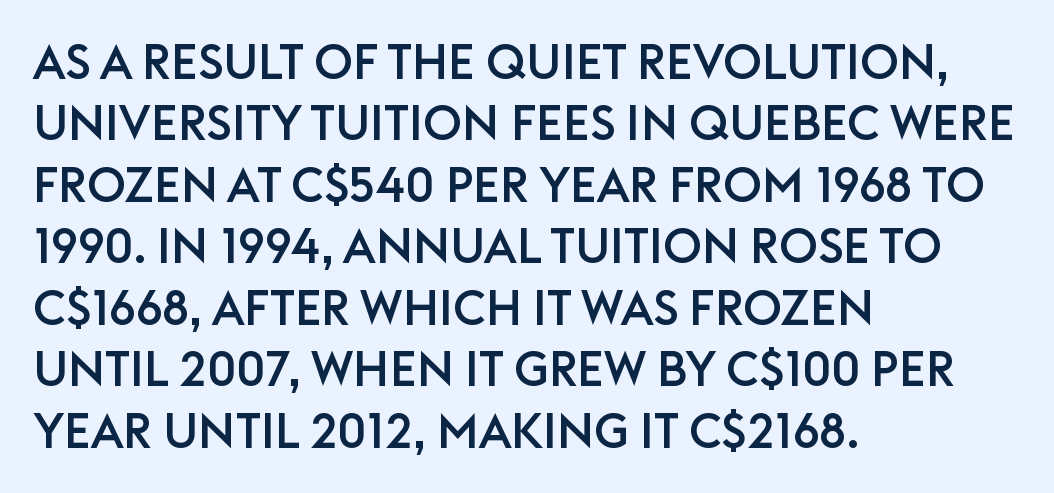
Short note: letters normally spaced. The typeface chosen for these lines omits serifs. Underlining? Definitely not there. Rendered with straight, roman letterforms. Is the block centered? No — it sits flush against the left margin. This sample has the flowing, uneven cadence of proportional lettering.
